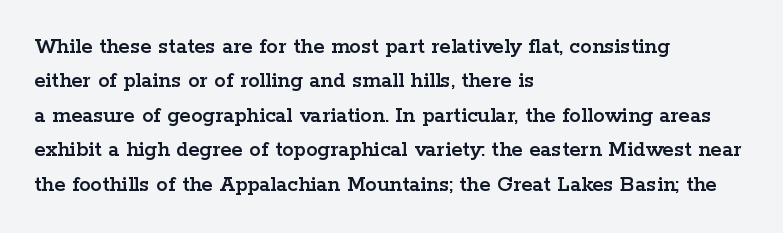
The specimen omits any rule beneath the text block's lines. The line-height multiplier appears to be the usual default. Posture: upright roman. The letters sit at their default tracking, neither squeezed nor spread.
